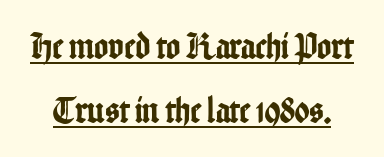
The image shows 38 px condensed sans-serif type, upright; set normal line spacing (1.69x), normal letter spacing, underlined; low stroke contrast and a medium x-height.
